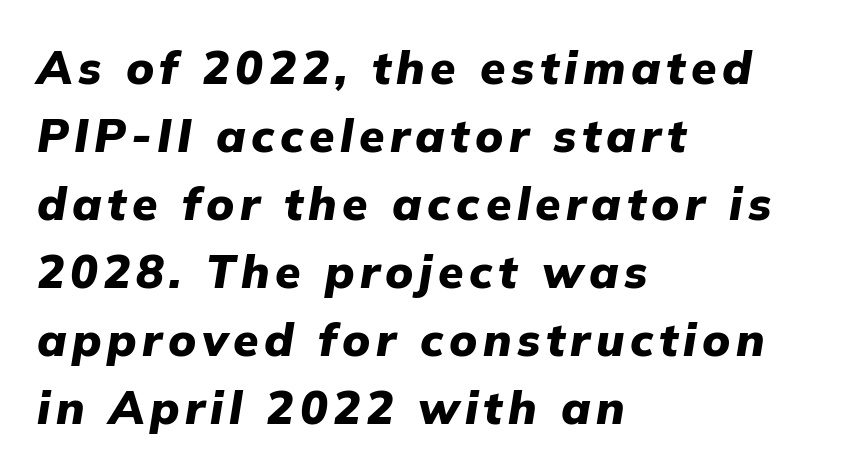
The image shows 46 px heavy type, italic (leaning right); set left-aligned, normal line spacing (1.48x), not underlined; low stroke contrast and a medium x-height.
